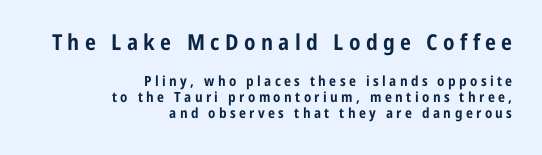
The image shows 22 px bold type, upright; set right-aligned, tight line spacing (1.14x), unusually wide letter spacing (+0.24 em), not underlined; the first (top) block is 1.57x larger.
